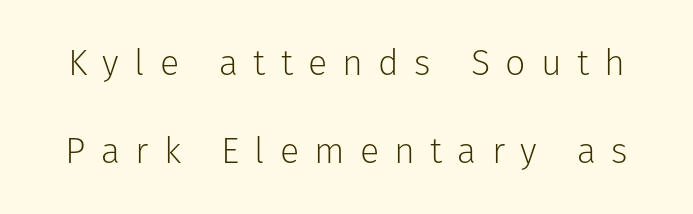
The image shows 36 px light sans-serif type, upright; set loose line spacing (2.44x), unusually wide letter spacing (+0.42 em), not underlined; low stroke contrast and a medium x-height.
